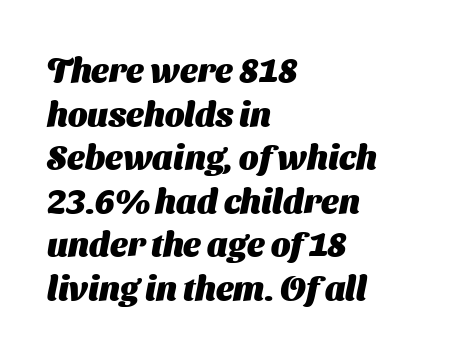
The image shows 34 px heavy sans-serif type; set left-aligned, normal line spacing (1.28x), normal letter spacing, not underlined; medium stroke contrast and a medium x-height.
